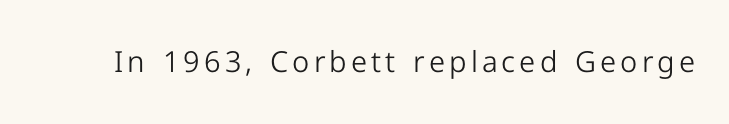
The string is rendered with underlining switched off. Weight: not bold — regular or lighter. The specimen reads as upright at a glance. Spacing verdict: proportional, widths tailored to each character.
